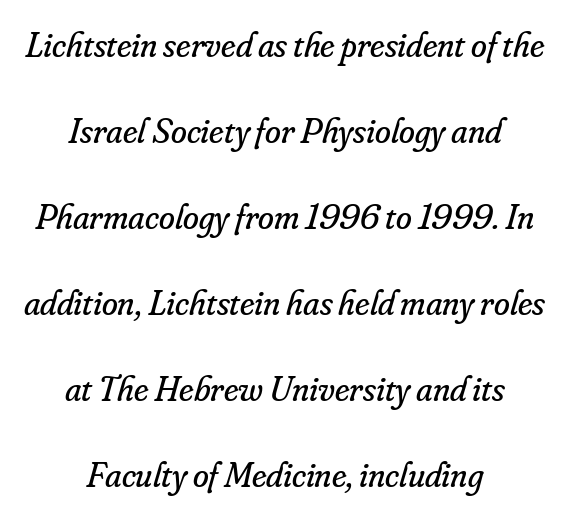
{"serif": "yes", "italic": "yes", "lean": "right", "slant_degrees": 16, "bold": "no", "weight": "regular", "width": "normal", "stroke_contrast": "low", "x_height": "small", "monospaced": "no", "underline": "no", "align": "center", "line_spacing": "loose", "line_spacing_ratio": 2.39, "letter_spacing": "normal", "letter_spacing_em": 0.0, "glyph_px": 36}
